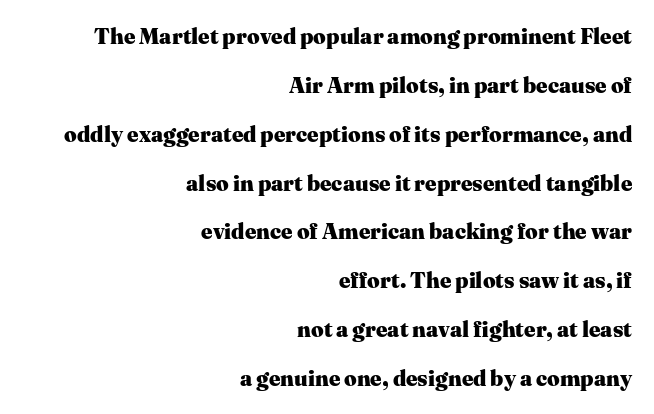
The space between consecutive lines is lavish. Plain, unruled lines of type. The strokes are fattened all the way to bold. Words appear dense and cohesive because spacing is normal.
